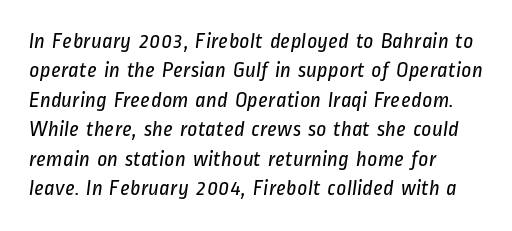
{"bold": "no", "underline": "no", "align": "left", "line_spacing": "normal", "line_spacing_ratio": 1.34, "letter_spacing": "normal", "letter_spacing_em": 0.0, "glyph_px": 22}
